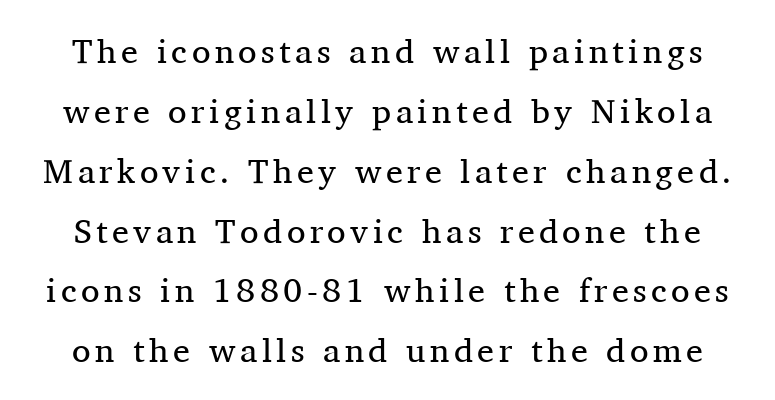
Q: Is the text bold? A: No.
Q: Is the text italic (slanted)? A: No, it is upright.
Q: Is the typeface a serif or a sans-serif typeface? A: Serif.
Q: Is the text underlined? A: No.
Q: Width (condensed, normal, or wide)? A: Normal.
Q: Stroke contrast? A: Medium.
Q: x-height? A: Medium.
Q: Monospaced? A: No.
